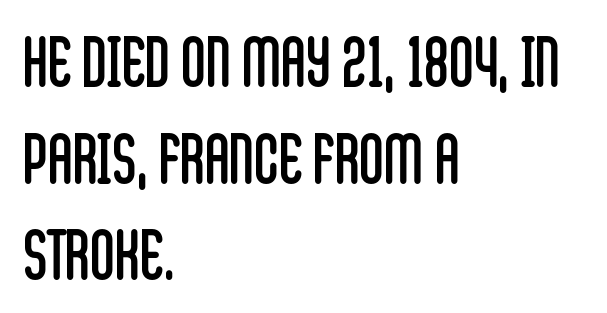
Q: Is the text bold? A: No.
Q: Is the text italic (slanted)? A: No, it is upright.
Q: Is the typeface a serif or a sans-serif typeface? A: Sans-serif.
Q: Is the text underlined? A: No.
Q: How is the paragraph aligned? A: Left-aligned.
Q: Is the spacing between letters normal or unusually wide? A: Normal.
Q: Is the spacing between lines tight, normal or loose? A: Normal.
Q: Width (condensed, normal, or wide)? A: Condensed.
Q: Stroke contrast? A: Low.
Q: x-height? A: Large.
Q: Monospaced? A: No.
